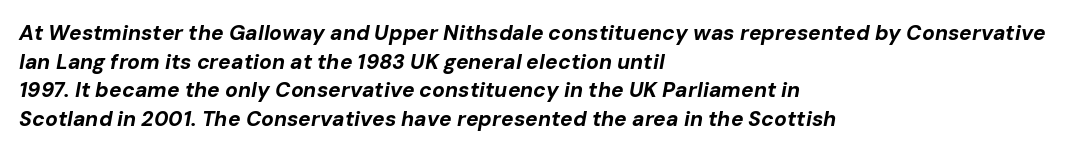
{"italic": "yes", "lean": "right", "slant_degrees": 10, "bold": "yes", "underline": "no", "align": "left", "line_spacing": "normal", "line_spacing_ratio": 1.36, "letter_spacing": "normal", "letter_spacing_em": 0.0, "glyph_px": 21}
